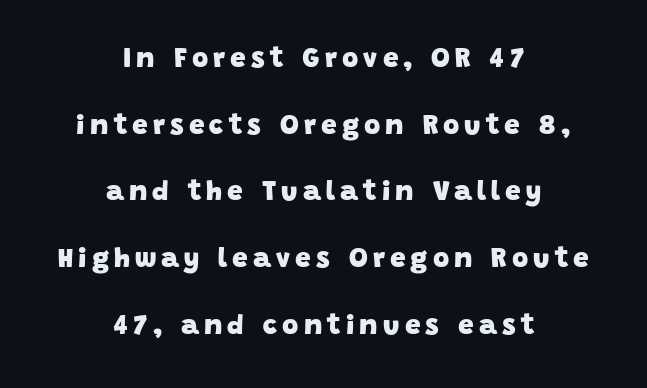
{"serif": "no", "bold": "yes", "weight": "heavy", "width": "normal", "stroke_contrast": "low", "x_height": "large", "monospaced": "no", "underline": "no", "align": "center", "line_spacing": "loose", "line_spacing_ratio": 2.38, "glyph_px": 28}
